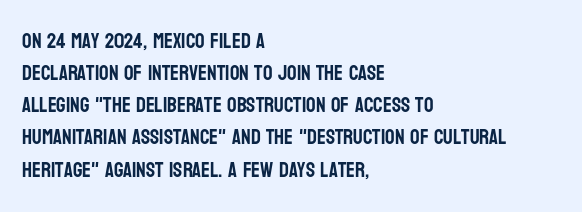
Q: Is the text italic (slanted)? A: No, it is upright.
Q: Is the text underlined? A: No.
Q: How is the paragraph aligned? A: Left-aligned.
Q: Is the spacing between letters normal or unusually wide? A: Normal.
Q: Is the spacing between lines tight, normal or loose? A: Normal.
